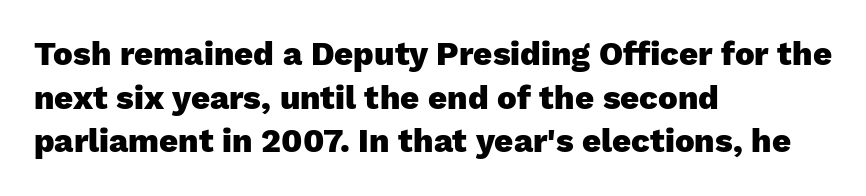
{"serif": "no", "italic": "no", "bold": "yes", "weight": "heavy", "width": "normal", "stroke_contrast": "low", "x_height": "medium", "monospaced": "no", "underline": "no", "align": "left", "line_spacing": "normal", "line_spacing_ratio": 1.32, "letter_spacing": "normal", "letter_spacing_em": 0.0, "glyph_px": 33}
